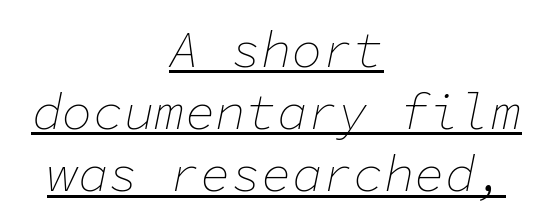
Would a proofreader flag this as italicized? Yes. The glyphs are accompanied by a horizontal stroke just below them. The whitespace from short lines is split evenly between both sides. Each letter, wide or thin by design, is forced into the same width here. No extra ink here — the face is not bold.
